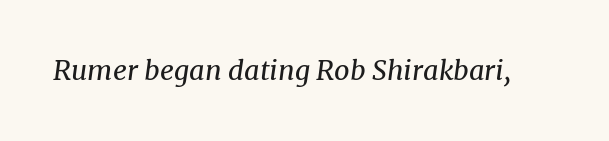
{"italic": "yes", "lean": "right", "slant_degrees": 8, "bold": "no", "underline": "no", "letter_spacing": "normal", "letter_spacing_em": 0.0, "glyph_px": 27}
